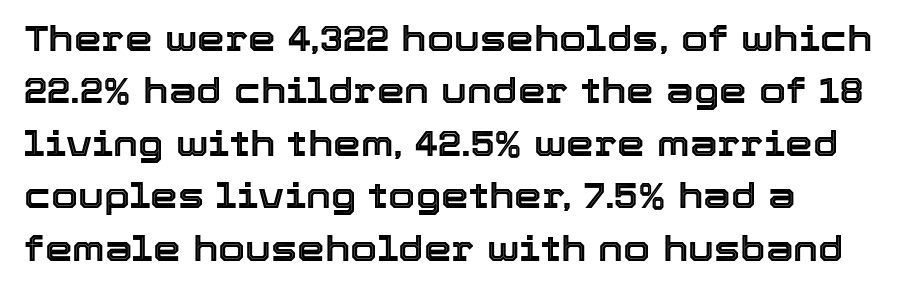
Is there much room between lines? A standard amount, neither cramped nor airy. This sample uses an upright cut, with every glyph sitting square on the baseline. Descender tails drop into unmarked territory. The letters sit at their default tracking, neither squeezed nor spread. These lines are rendered in a variable-pitch font.
